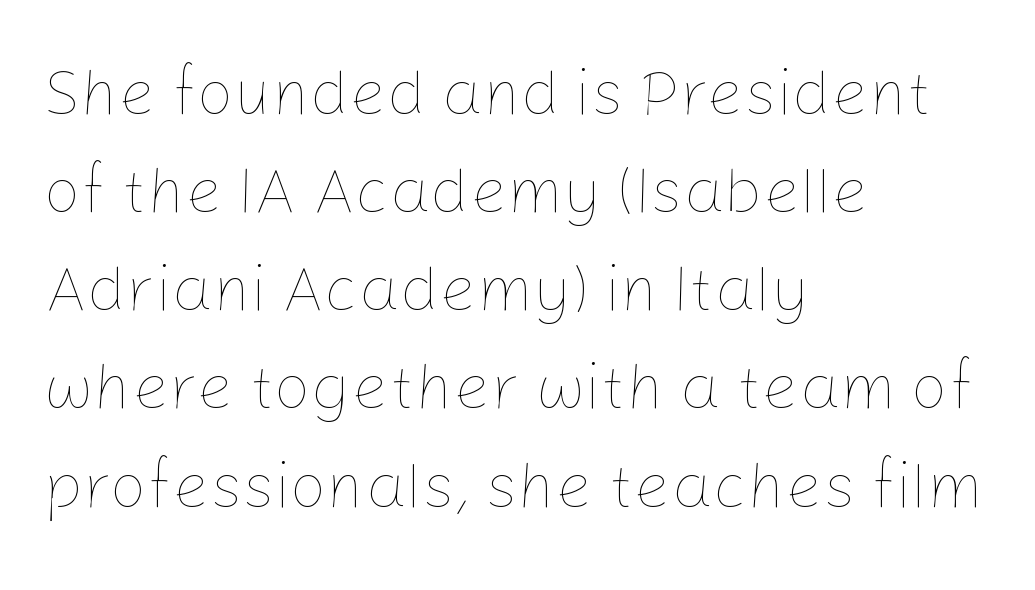
{"italic": "no", "bold": "no", "weight": "thin", "width": "normal", "stroke_contrast": "low", "x_height": "medium", "monospaced": "no", "underline": "no", "align": "left", "line_spacing": "normal", "line_spacing_ratio": 1.51, "letter_spacing": "normal", "letter_spacing_em": 0.0, "glyph_px": 65}
